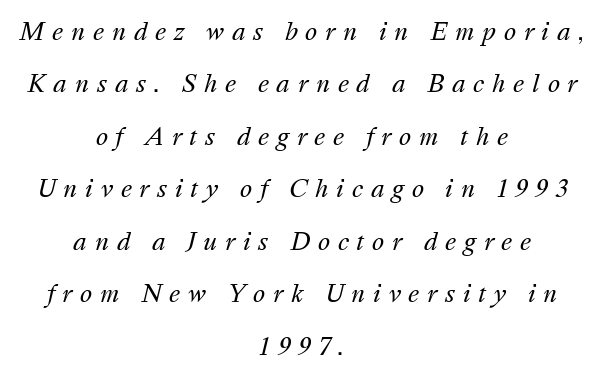
The compositor balanced each line on the midline. The passage shown leans; its letterforms are oblique. Unbolded letterforms with no extra heft. The glyphs are unaccompanied by any horizontal stroke below them. Is the letter spacing exaggerated? Yes — the characters are pushed far apart.
